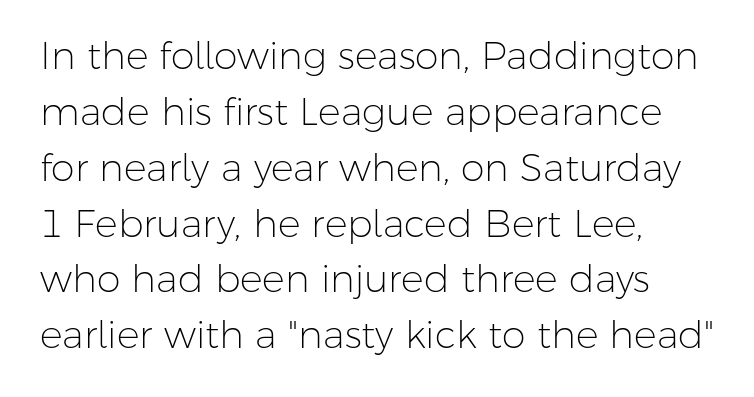
The face used here is a sans, in the tradition of grotesques and geometrics. Heft: none added — not bold. The gap between lines stays unmarked. Do the letters lean? They stand straight. Regular leading. Horizontal alignment here is leftward, the default for most running prose.
